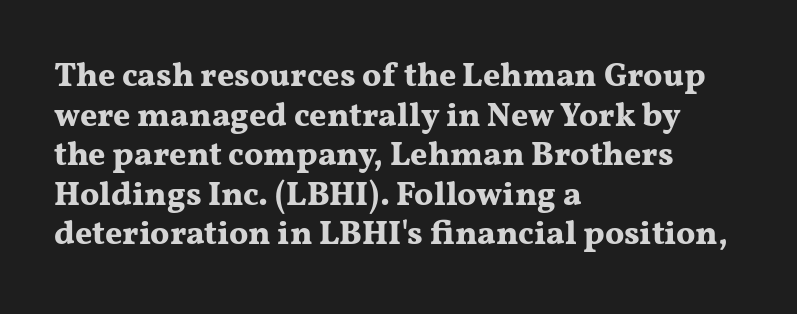
Is this a fixed-width face? No — the glyphs have proportional, varying widths. A bare baseline throughout the passage. Leftover space on each line is placed entirely after the last word. On the weight axis this lands at bold, roughly 700. This sample uses plain, unmodified letter spacing.
